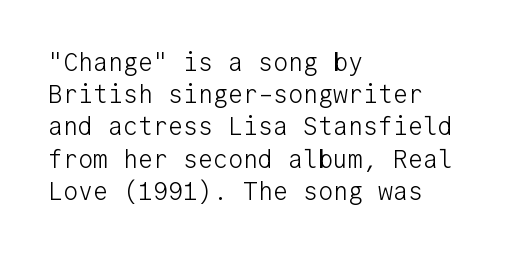
The image shows 25 px text type, upright; set left-aligned, normal line spacing (1.29x), normal letter spacing, not underlined.
